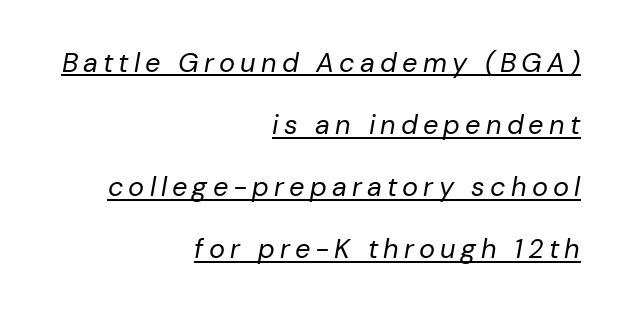
Q: Is the text bold? A: No.
Q: Is the text italic (slanted)? A: Yes, it leans right by about 10 degrees.
Q: Is the text underlined? A: Yes.
Q: How is the paragraph aligned? A: Right-aligned.
Q: Is the spacing between lines tight, normal or loose? A: Loose.
